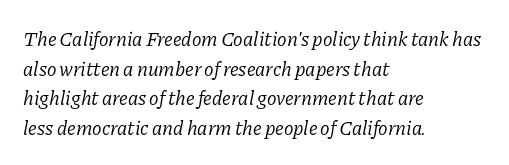
The image shows 20 px text type, italic (leaning right); set left-aligned, normal line spacing (1.48x), normal letter spacing, not underlined.
